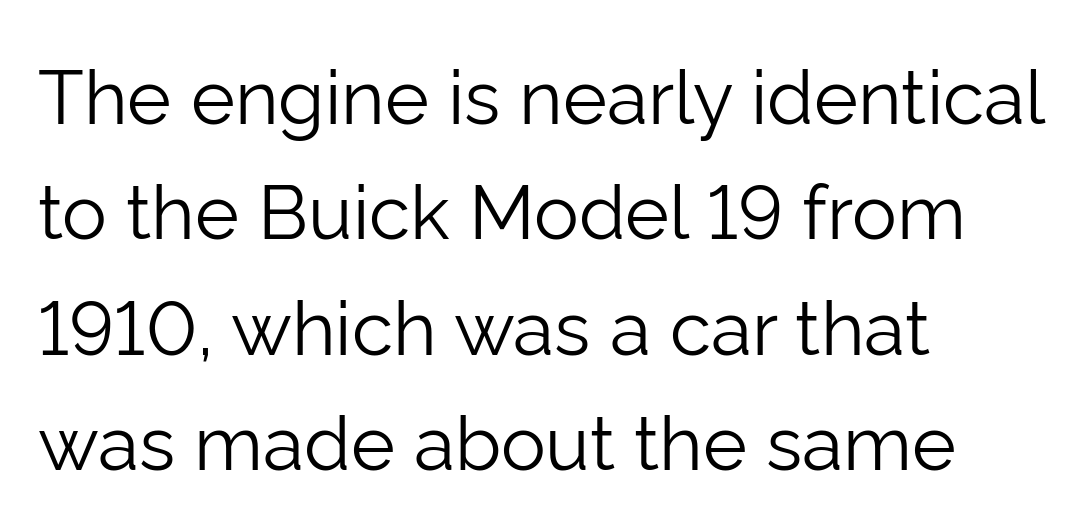
{"serif": "no", "italic": "no", "bold": "no", "weight": "light", "width": "normal", "stroke_contrast": "low", "x_height": "medium", "monospaced": "no", "underline": "no", "align": "left", "line_spacing": "normal", "line_spacing_ratio": 1.54, "letter_spacing": "normal", "letter_spacing_em": 0.0, "glyph_px": 75}
